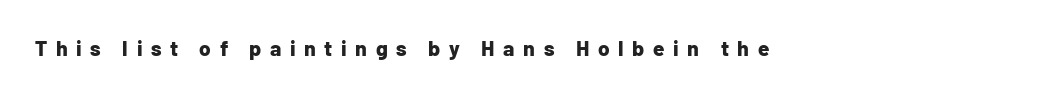
The image shows 21 px bold type, upright; set unusually wide letter spacing (+0.41 em), not underlined.
